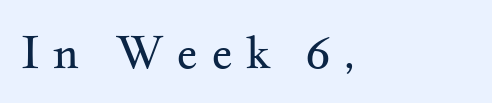
Q: Is the text bold? A: No.
Q: Is the text italic (slanted)? A: No, it is upright.
Q: Is the typeface a serif or a sans-serif typeface? A: Serif.
Q: Is the text underlined? A: No.
Q: How is the paragraph aligned? A: Left-aligned.
Q: Is the spacing between letters normal or unusually wide? A: Unusually wide.
Q: Width (condensed, normal, or wide)? A: Wide.
Q: Stroke contrast? A: Medium.
Q: x-height? A: Small.
Q: Monospaced? A: No.
